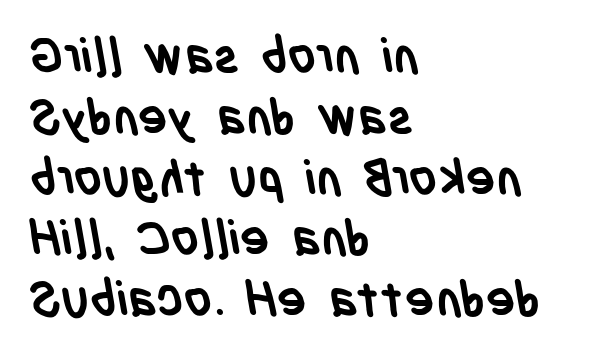
{"serif": "no", "bold": "yes", "weight": "semibold", "width": "condensed", "stroke_contrast": "low", "x_height": "large", "monospaced": "no", "underline": "no", "align": "left", "line_spacing_ratio": 1.24, "letter_spacing": "normal", "letter_spacing_em": 0.0, "glyph_px": 49}
